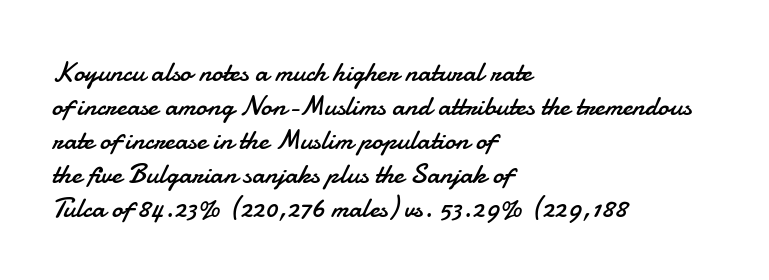
Type style note: lacks serifs. Is this a fixed-width face? No — the glyphs have proportional, varying widths. Beneath every word, the page is bare. Leftover space on each line is placed entirely after the last word. Does extra space separate the letters? No, they use regular spacing.
